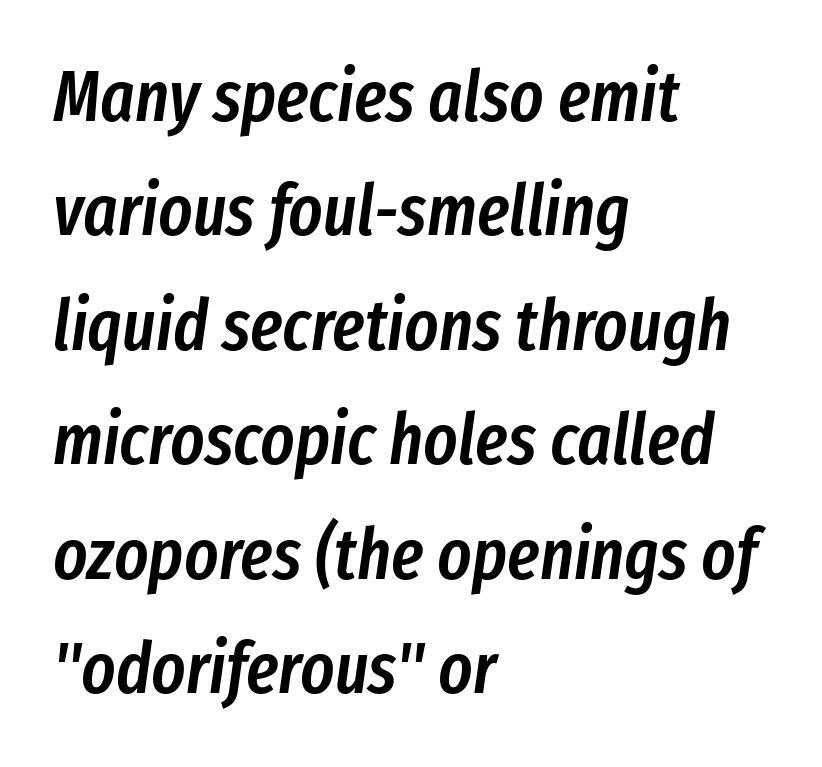
Nobody drew a line under any word here. The letters advance in unequal steps, a hallmark of proportional type. Italic? Definitely — the glyphs are oblique. Horizontal bands of white between lines are of average thickness. The type is set solid horizontally, with unmodified tracking. Line beginnings align vertically; line endings do not.
